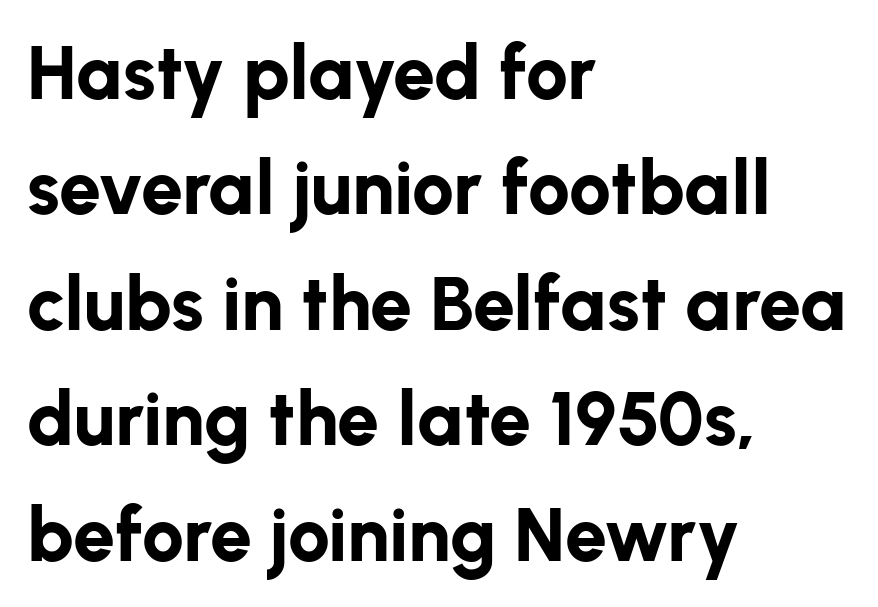
{"serif": "no", "italic": "no", "bold": "yes", "weight": "bold", "width": "normal", "stroke_contrast": "low", "x_height": "medium", "monospaced": "no", "underline": "no", "align": "left", "line_spacing": "normal", "line_spacing_ratio": 1.54, "letter_spacing": "normal", "letter_spacing_em": 0.0, "glyph_px": 75}
